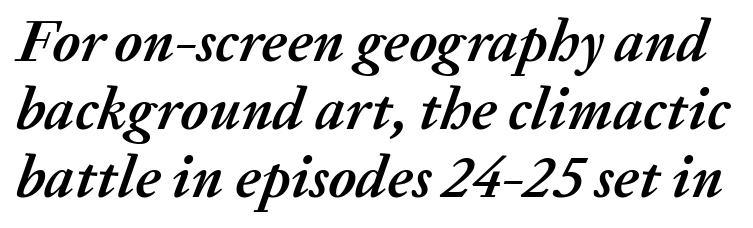
{"italic": "yes", "lean": "right", "slant_degrees": 20, "bold": "yes", "weight": "semibold", "width": "normal", "stroke_contrast": "medium", "x_height": "medium", "monospaced": "no", "underline": "no", "line_spacing": "tight", "line_spacing_ratio": 1.15, "letter_spacing": "normal", "letter_spacing_em": 0.0, "glyph_px": 59}
